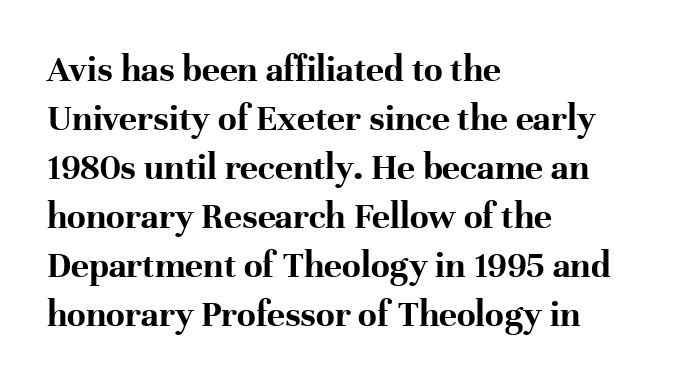
{"serif": "yes", "italic": "no", "bold": "yes", "weight": "bold", "width": "normal", "stroke_contrast": "high", "x_height": "medium", "monospaced": "no", "underline": "no", "align": "left", "line_spacing": "normal", "line_spacing_ratio": 1.29, "letter_spacing": "normal", "letter_spacing_em": 0.0, "glyph_px": 38}
